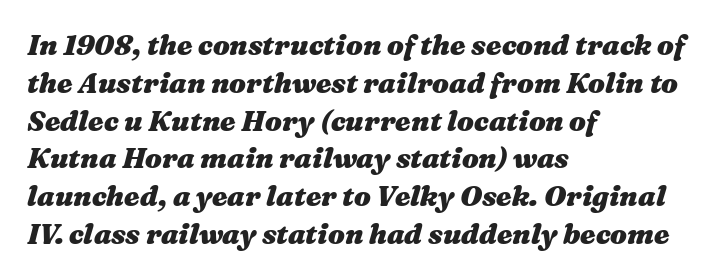
{"italic": "yes", "lean": "right", "slant_degrees": 16, "bold": "yes", "weight": "heavy", "width": "wide", "stroke_contrast": "medium", "x_height": "medium", "monospaced": "no", "underline": "no", "align": "left", "line_spacing": "normal", "line_spacing_ratio": 1.35, "letter_spacing": "normal", "letter_spacing_em": 0.0, "glyph_px": 28}
